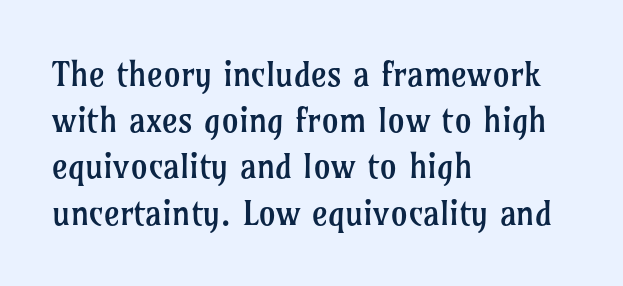
{"serif": "yes", "italic": "no", "bold": "no", "weight": "regular", "width": "normal", "stroke_contrast": "low", "x_height": "medium", "monospaced": "no", "underline": "no", "align": "left", "line_spacing": "normal", "line_spacing_ratio": 1.36, "letter_spacing": "normal", "letter_spacing_em": 0.0, "glyph_px": 34}
